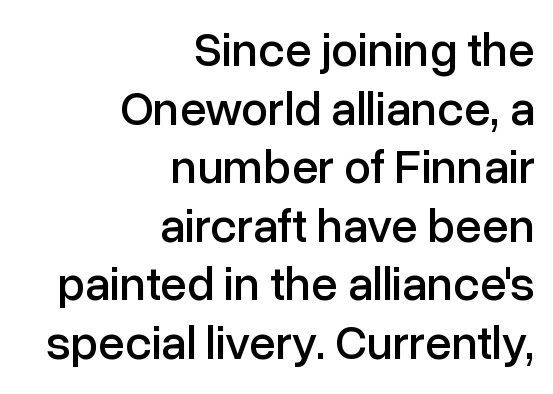
{"serif": "no", "italic": "no", "width": "normal", "stroke_contrast": "low", "x_height": "medium", "monospaced": "no", "underline": "no", "align": "right", "line_spacing_ratio": 1.22, "letter_spacing": "normal", "letter_spacing_em": 0.0, "glyph_px": 48}
